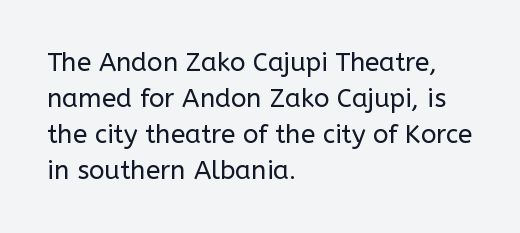
The characters are drawn with everyday or finer stroke widths. Line beginnings align vertically; line endings do not. Rule under the text: the space is simply empty. Words appear dense and cohesive because spacing is normal. Whoever set this chose a conventional vertical rhythm. Rendered with straight, roman letterforms.
